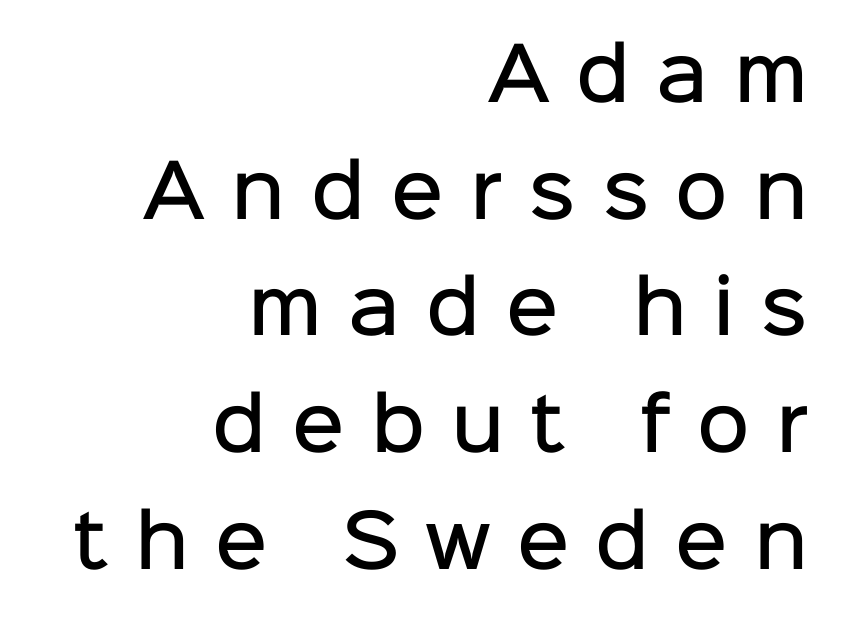
{"serif": "no", "italic": "no", "bold": "semi", "weight": "semibold", "width": "normal", "stroke_contrast": "low", "x_height": "medium", "monospaced": "no", "underline": "no", "align": "right", "line_spacing": "normal", "line_spacing_ratio": 1.62, "letter_spacing": "wide", "letter_spacing_em": 0.36, "glyph_px": 72}
